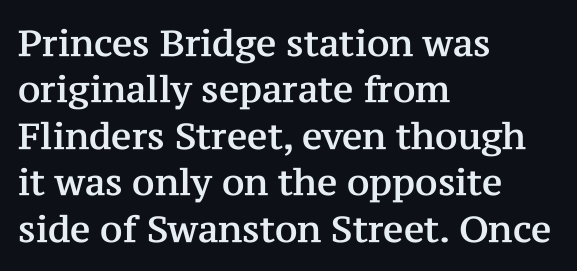
The area under the type is left untouched. Each word holds together tightly as a unit, with standard inter-letter gaps. Do the characters align in a grid? No, the font is proportional. The font's upright variant was chosen for this text. Every row of glyphs begins at an identical x-position on the left. Font category for this specimen: serif.
